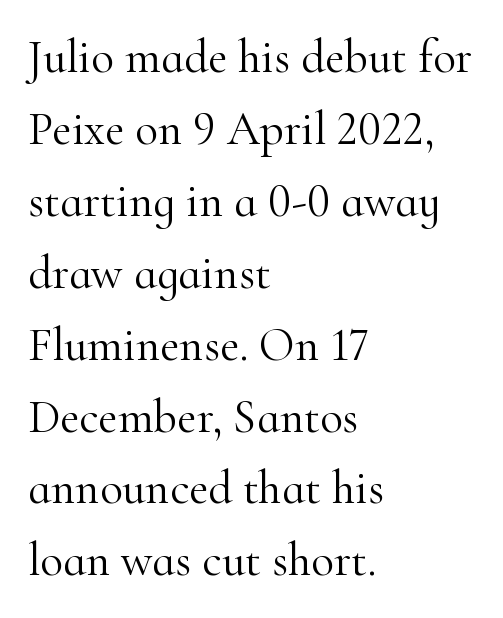
Characters follow at the spacing the type designer built in. The string is rendered with underlining switched off. Each line starts at the same left margin while the right side varies. Stroke thickness stays within the range of a standard reading face or lighter. The characters display serif detailing at their extremities. Vertically, the passage feels balanced, rows spaced as you'd expect.
